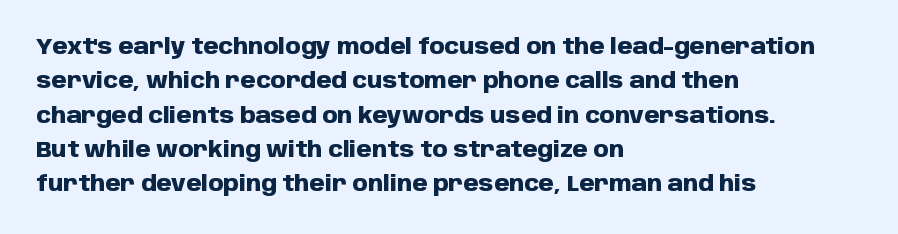
{"italic": "no", "bold": "yes", "underline": "no", "align": "left", "line_spacing": "normal", "line_spacing_ratio": 1.56, "letter_spacing": "normal", "letter_spacing_em": 0.0, "glyph_px": 22}
